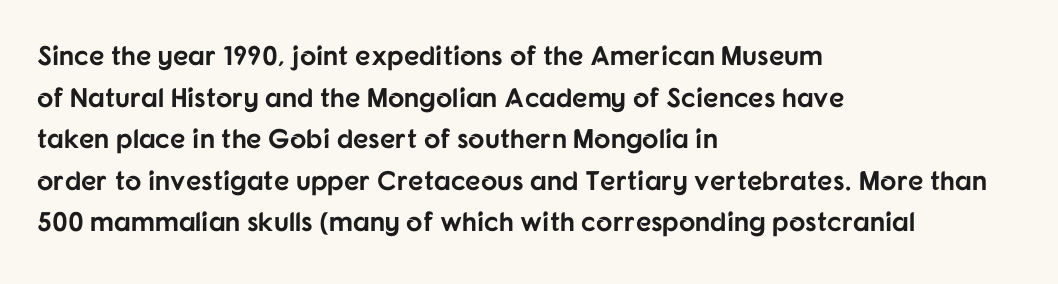
Q: Is the text bold? A: Yes.
Q: Is the text italic (slanted)? A: No, it is upright.
Q: Is the text underlined? A: No.
Q: How is the paragraph aligned? A: Left-aligned.
Q: Is the spacing between letters normal or unusually wide? A: Normal.
Q: Is the spacing between lines tight, normal or loose? A: Normal.
